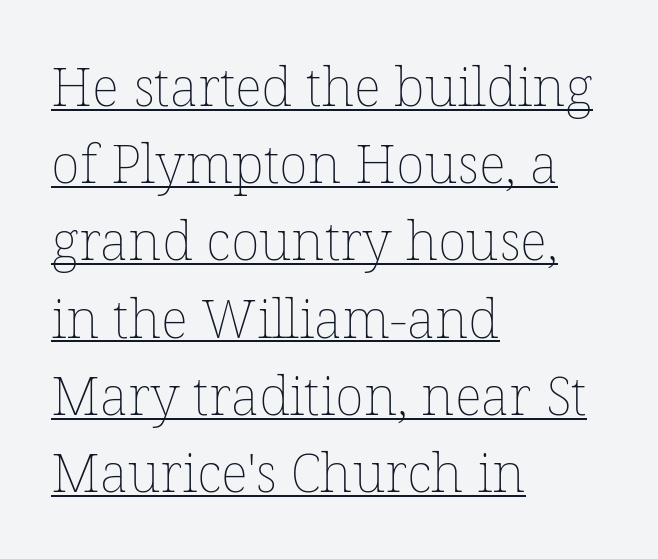
{"italic": "no", "bold": "no", "weight": "thin", "width": "normal", "stroke_contrast": "low", "x_height": "medium", "monospaced": "no", "underline": "yes", "align": "left", "line_spacing": "normal", "line_spacing_ratio": 1.43, "letter_spacing": "normal", "letter_spacing_em": 0.0, "glyph_px": 54}
